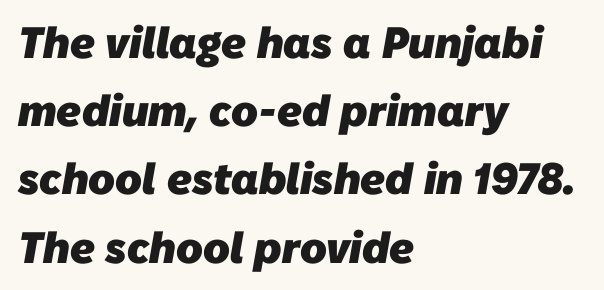
The image shows 44 px heavy sans-serif type; set left-aligned, normal line spacing (1.55x), normal letter spacing, not underlined; low stroke contrast and a medium x-height.
